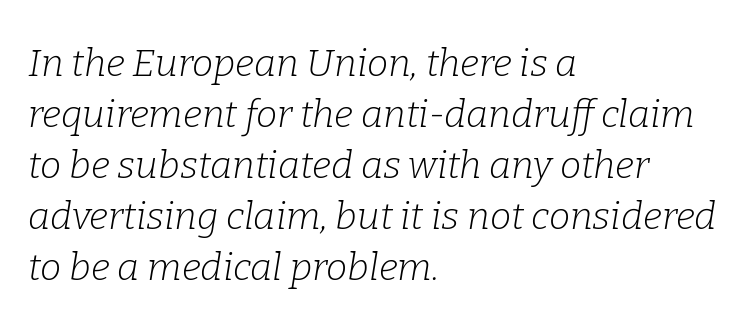
Q: Is the text bold? A: No.
Q: Is the text italic (slanted)? A: Yes, it leans right by about 9 degrees.
Q: Is the typeface a serif or a sans-serif typeface? A: Serif.
Q: Is the text underlined? A: No.
Q: How is the paragraph aligned? A: Left-aligned.
Q: Is the spacing between letters normal or unusually wide? A: Normal.
Q: Is the spacing between lines tight, normal or loose? A: Normal.
Q: Width (condensed, normal, or wide)? A: Normal.
Q: Stroke contrast? A: Low.
Q: x-height? A: Medium.
Q: Monospaced? A: No.
